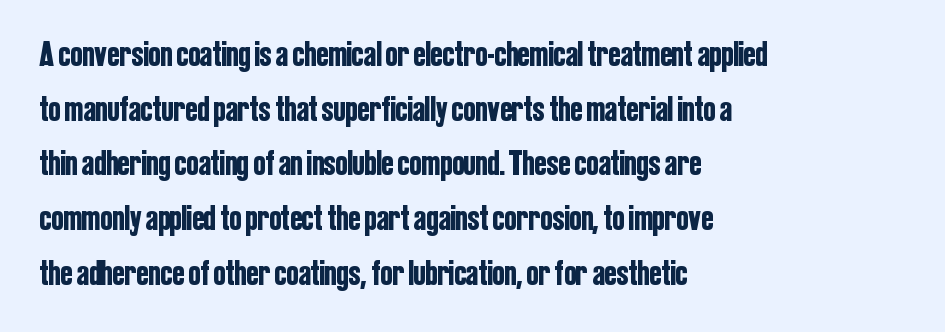
One-word summary of the alignment: left. Compared with typical paragraphs, the rows here are spaced about the same. In terms of letterform style, serifs are entirely absent. The letters sit at their default tracking, neither squeezed nor spread. Note the varied advance widths — an 'i' is clearly narrower than an 'm'.
